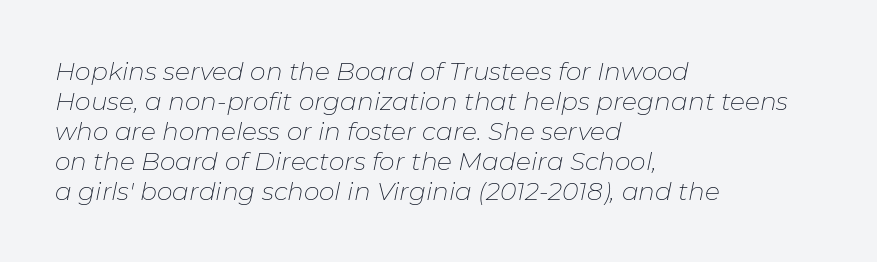
The image shows 25 px text type, italic (leaning right); set left-aligned, line spacing 1.2x, normal letter spacing, not underlined.
